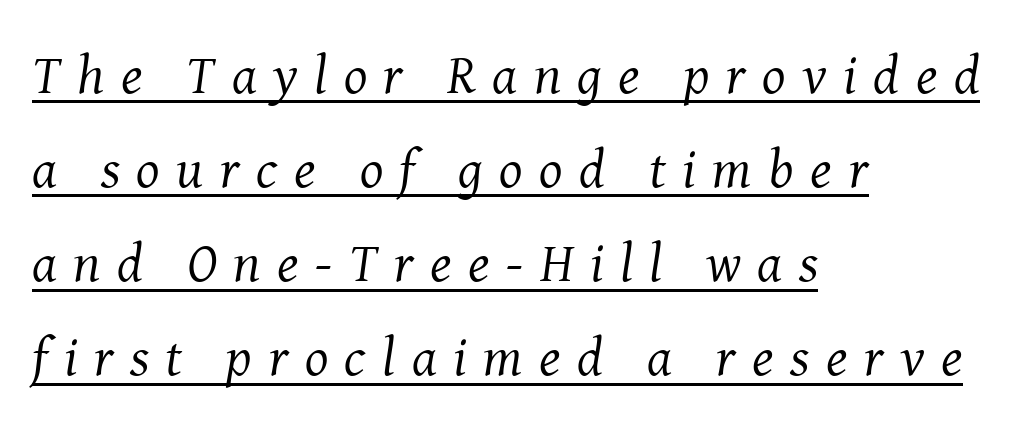
The image shows 55 px regular-weight serif type, italic (leaning right); set left-aligned, line spacing 1.71x, unusually wide letter spacing (+0.3 em), underlined; medium stroke contrast and a medium x-height.
